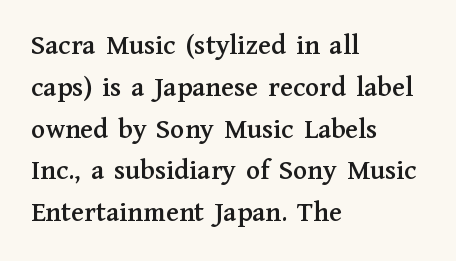
{"serif": "yes", "italic": "no", "width": "normal", "stroke_contrast": "medium", "x_height": "medium", "monospaced": "no", "underline": "no", "align": "left", "line_spacing": "normal", "line_spacing_ratio": 1.44, "letter_spacing": "normal", "letter_spacing_em": 0.0, "glyph_px": 29}
